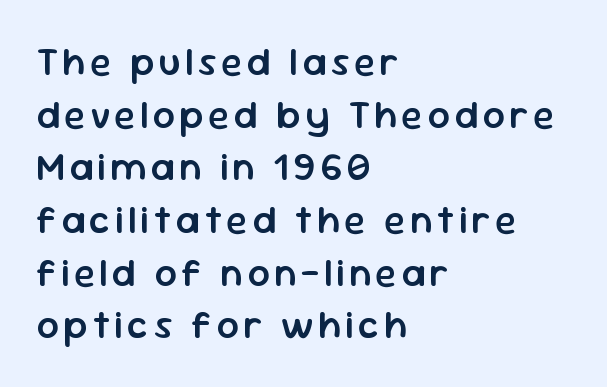
The strokes are fattened partway — semibold, not bold. Any mark beneath the type? The region is blank. Do the characters align in a grid? No, the font is proportional. The vertical gap from one line to the next is medium.
